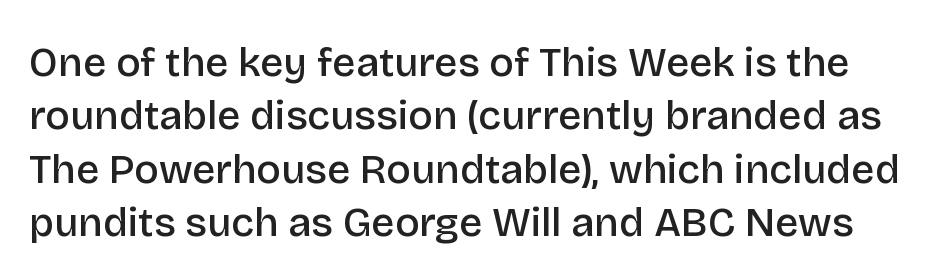
{"serif": "no", "italic": "no", "bold": "semi", "weight": "semibold", "width": "normal", "stroke_contrast": "low", "x_height": "large", "monospaced": "no", "underline": "no", "line_spacing": "normal", "line_spacing_ratio": 1.3, "letter_spacing": "normal", "letter_spacing_em": 0.0, "glyph_px": 41}
